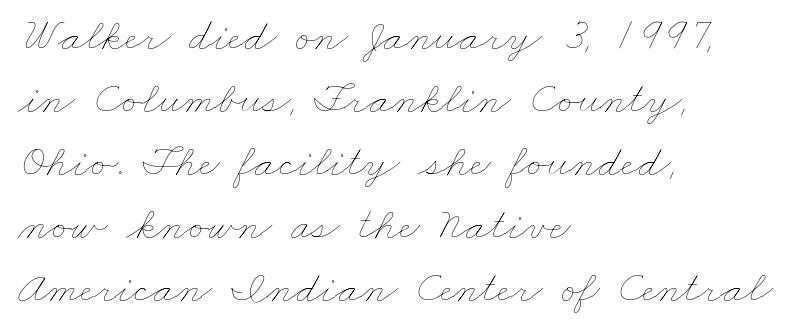
The image shows 46 px thin, wide type; set left-aligned, normal line spacing (1.37x), normal letter spacing, not underlined; low stroke contrast and a small x-height.
